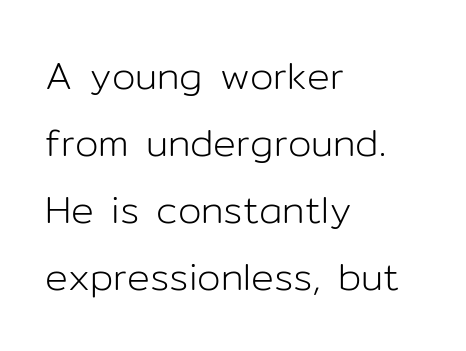
Q: Is the text bold? A: No.
Q: Is the text italic (slanted)? A: No, it is upright.
Q: Is the typeface a serif or a sans-serif typeface? A: Sans-serif.
Q: Is the text underlined? A: No.
Q: How is the paragraph aligned? A: Left-aligned.
Q: Is the spacing between letters normal or unusually wide? A: Normal.
Q: Width (condensed, normal, or wide)? A: Normal.
Q: Stroke contrast? A: Low.
Q: x-height? A: Medium.
Q: Monospaced? A: No.
